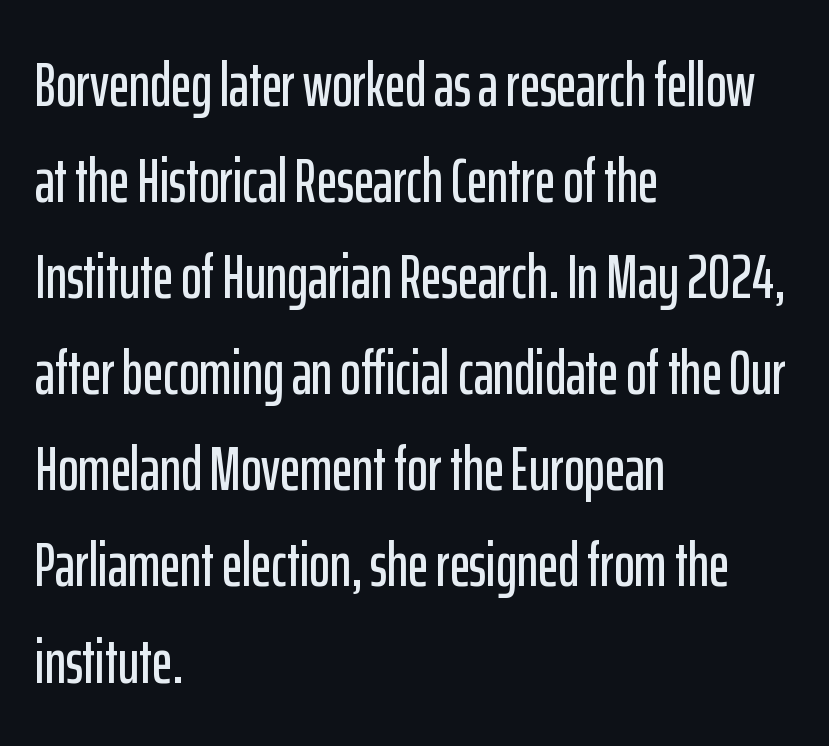
{"serif": "no", "italic": "no", "width": "condensed", "stroke_contrast": "low", "x_height": "medium", "monospaced": "no", "underline": "no", "align": "left", "line_spacing": "normal", "line_spacing_ratio": 1.55, "letter_spacing": "normal", "letter_spacing_em": 0.0, "glyph_px": 62}
